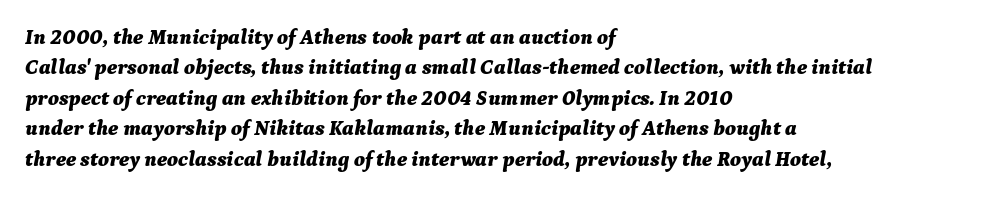
{"italic": "yes", "lean": "right", "slant_degrees": 9, "bold": "yes", "underline": "no", "align": "left", "line_spacing": "normal", "line_spacing_ratio": 1.45, "letter_spacing": "normal", "letter_spacing_em": 0.0, "glyph_px": 21}
